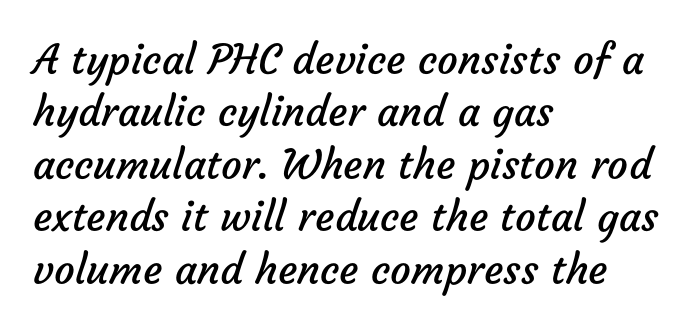
The image shows 41 px regular-weight sans-serif type; set left-aligned, normal line spacing (1.28x), normal letter spacing, not underlined; low stroke contrast and a medium x-height.
